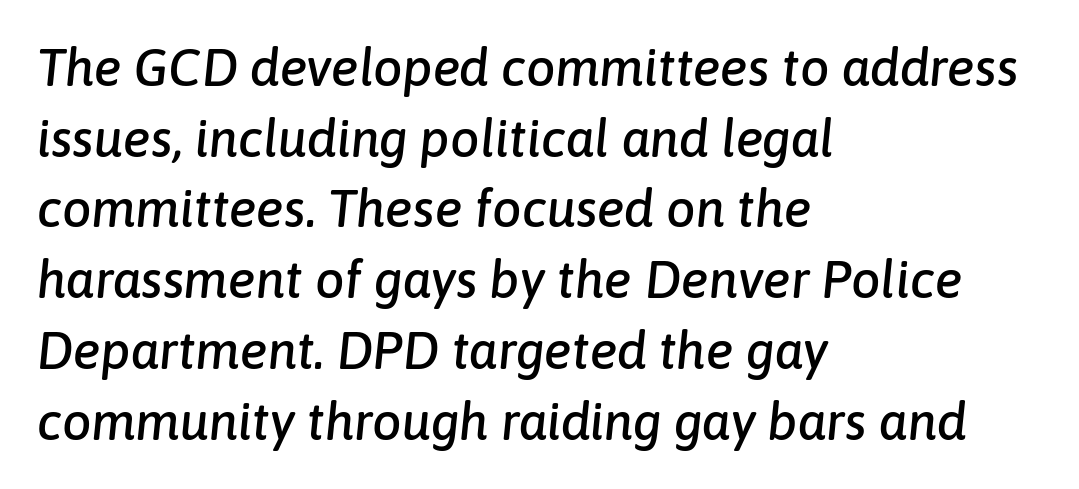
Q: Is the text italic (slanted)? A: Yes, it leans right by about 6 degrees.
Q: Is the text underlined? A: No.
Q: How is the paragraph aligned? A: Left-aligned.
Q: Is the spacing between letters normal or unusually wide? A: Normal.
Q: Is the spacing between lines tight, normal or loose? A: Normal.
Q: Width (condensed, normal, or wide)? A: Normal.
Q: Stroke contrast? A: Low.
Q: x-height? A: Medium.
Q: Monospaced? A: No.
